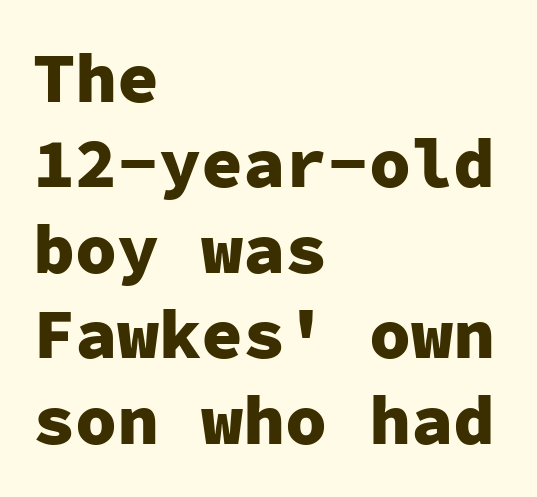
The image shows 70 px heavy sans-serif type, upright, monospaced; set left-aligned, line spacing 1.22x, normal letter spacing, not underlined; low stroke contrast and a medium x-height.
